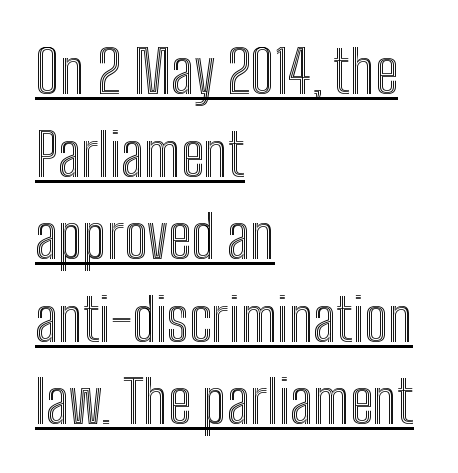
The image shows 59 px condensed type, upright; set left-aligned, normal line spacing (1.4x), normal letter spacing, underlined; a medium x-height.
